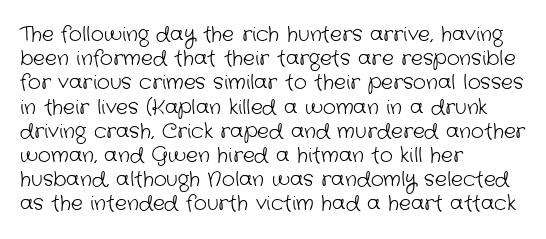
{"bold": "no", "underline": "no", "align": "left", "line_spacing_ratio": 1.21, "letter_spacing": "normal", "letter_spacing_em": 0.0, "glyph_px": 20}
